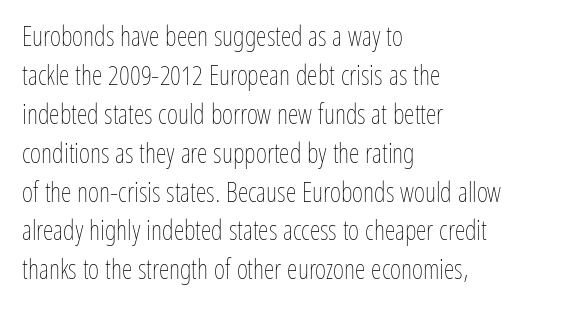
{"italic": "no", "bold": "no", "underline": "no", "align": "left", "line_spacing": "normal", "line_spacing_ratio": 1.44, "letter_spacing": "normal", "letter_spacing_em": 0.0, "glyph_px": 27}
